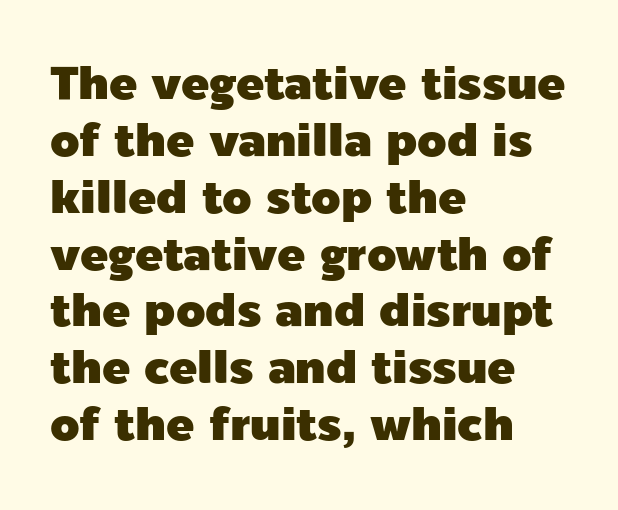
No feet cap the strokes, marking this as sans-serif type. Lines of text with bare space underneath. Layout note: lines flush left. Do the characters align in a grid? No, the font is proportional. The letters stand upright; this is a roman face. Tracking value appears to be zero — textbook default spacing.
